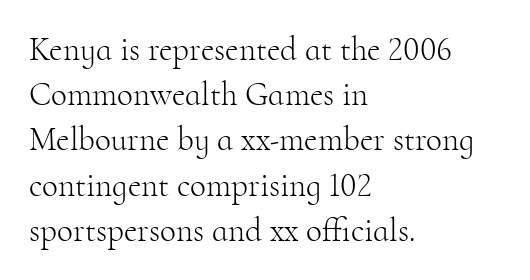
The image shows 33 px light serif type, upright; set left-aligned, normal line spacing (1.37x), normal letter spacing, not underlined; high stroke contrast and a small x-height.
